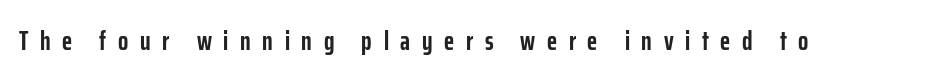
The image shows 27 px bold type, upright; set unusually wide letter spacing (+0.43 em), not underlined.
